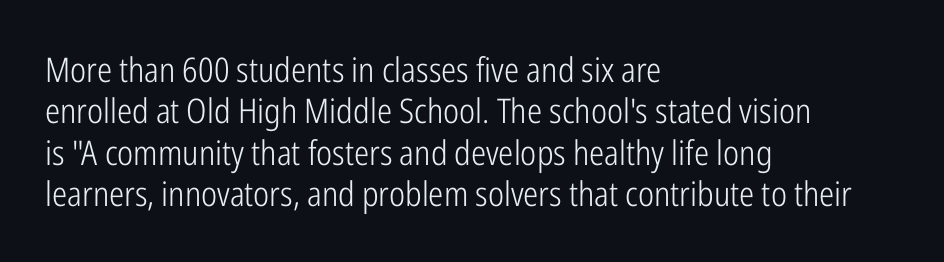
Q: Is the text bold? A: No.
Q: Is the text italic (slanted)? A: No, it is upright.
Q: Is the typeface a serif or a sans-serif typeface? A: Sans-serif.
Q: Is the text underlined? A: No.
Q: How is the paragraph aligned? A: Left-aligned.
Q: Is the spacing between letters normal or unusually wide? A: Normal.
Q: Width (condensed, normal, or wide)? A: Condensed.
Q: Stroke contrast? A: Low.
Q: x-height? A: Medium.
Q: Monospaced? A: No.
